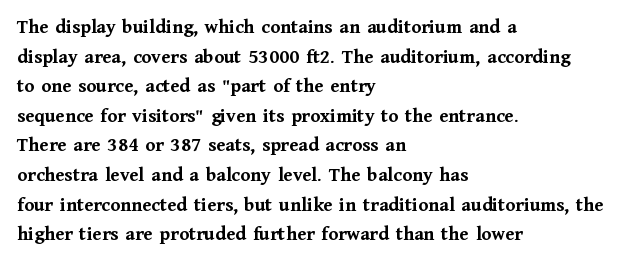
The rendering uses a bold face; every stroke is thick and dark. Compared with a centered layout, this one pins lines to the left instead. Underline: absent. In terms of letterspacing, this is plain default setting. Italic: no, the glyphs are upright roman. How would I describe the line gaps? Plain and ordinary.
